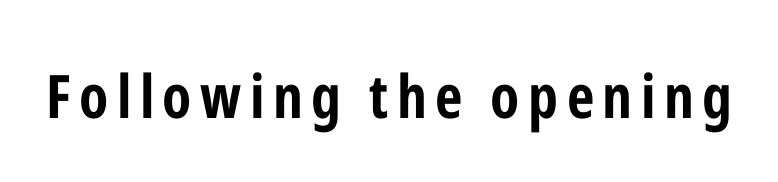
{"serif": "no", "italic": "no", "bold": "yes", "weight": "bold", "width": "condensed", "stroke_contrast": "low", "x_height": "medium", "monospaced": "no", "underline": "no", "glyph_px": 60}
